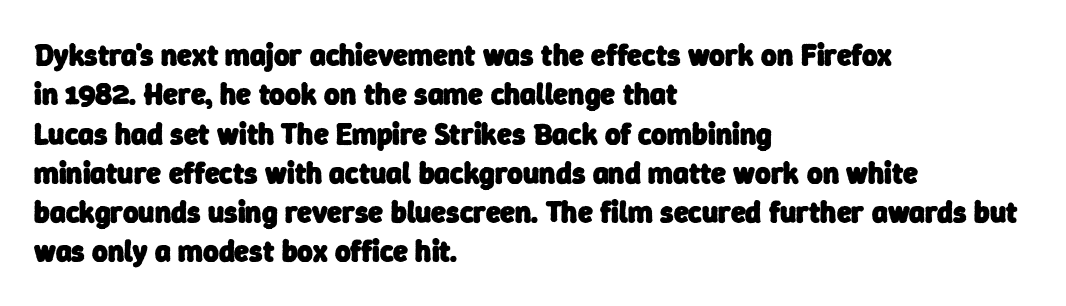
The image shows 30 px heavy sans-serif type; set left-aligned, normal line spacing (1.31x), normal letter spacing, not underlined; low stroke contrast and a medium x-height.
